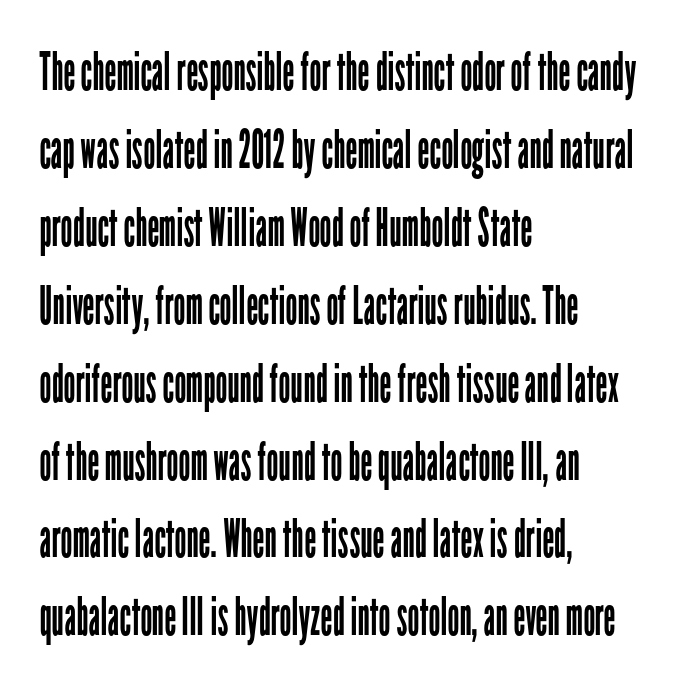
Words appear dense and cohesive because spacing is normal. How would I describe the line gaps? Plain and ordinary. It's the straight-up-and-down kind of type. Bare-footed words on every line. These lines are rendered in a variable-pitch font.
